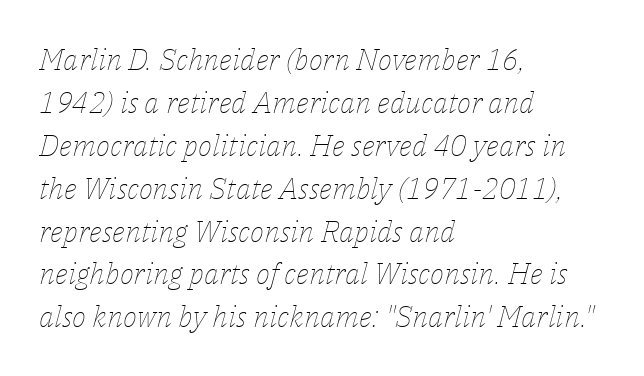
You could not count columns in this text — the font is proportionally spaced. Characters follow at the spacing the type designer built in. The face used here has a pronounced slope to its letters. Vertically, the passage feels balanced, rows spaced as you'd expect. Short and long lines alike share a common starting point at left.
